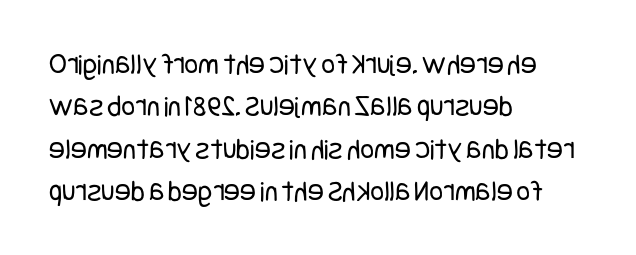
Q: Is the text bold? A: No.
Q: Is the text italic (slanted)? A: No, it is upright.
Q: Is the typeface a serif or a sans-serif typeface? A: Sans-serif.
Q: Is the text underlined? A: No.
Q: How is the paragraph aligned? A: Left-aligned.
Q: Is the spacing between letters normal or unusually wide? A: Normal.
Q: Is the spacing between lines tight, normal or loose? A: Normal.
Q: Width (condensed, normal, or wide)? A: Condensed.
Q: Stroke contrast? A: Low.
Q: x-height? A: Large.
